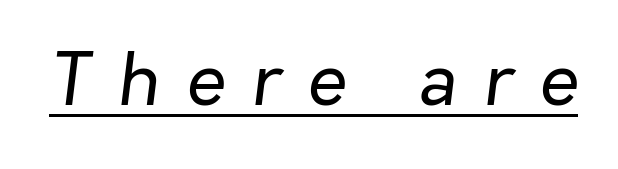
Q: Is the text bold? A: No.
Q: Is the text italic (slanted)? A: Yes, it leans right by about 7 degrees.
Q: Is the text underlined? A: Yes.
Q: Is the spacing between letters normal or unusually wide? A: Unusually wide.
Q: Width (condensed, normal, or wide)? A: Normal.
Q: Stroke contrast? A: Low.
Q: x-height? A: Medium.
Q: Monospaced? A: No.
